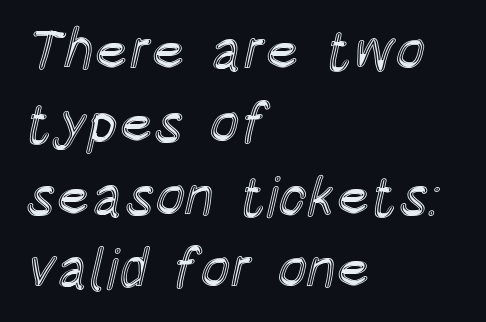
{"width": "condensed", "x_height": "large", "monospaced": "no", "underline": "no", "align": "left", "line_spacing": "normal", "line_spacing_ratio": 1.3, "letter_spacing": "normal", "letter_spacing_em": 0.0, "glyph_px": 56}
